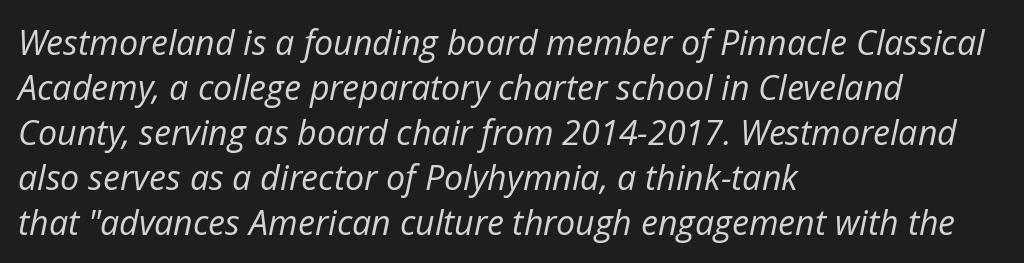
The image shows 34 px regular-weight type, italic (leaning right); set left-aligned, normal line spacing (1.32x), normal letter spacing, not underlined; low stroke contrast and a medium x-height.
